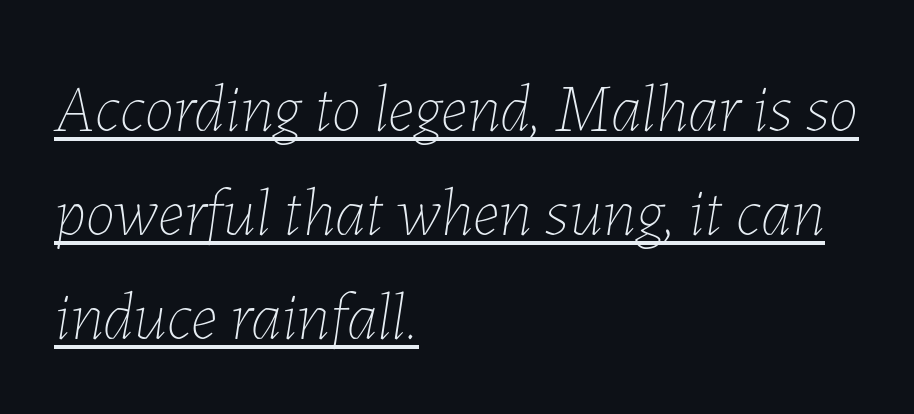
Q: Is the text bold? A: No.
Q: Is the text italic (slanted)? A: Yes, it leans right by about 7 degrees.
Q: Is the text underlined? A: Yes.
Q: How is the paragraph aligned? A: Left-aligned.
Q: Is the spacing between letters normal or unusually wide? A: Normal.
Q: Is the spacing between lines tight, normal or loose? A: Normal.
Q: Width (condensed, normal, or wide)? A: Normal.
Q: Stroke contrast? A: Low.
Q: x-height? A: Medium.
Q: Monospaced? A: No.
